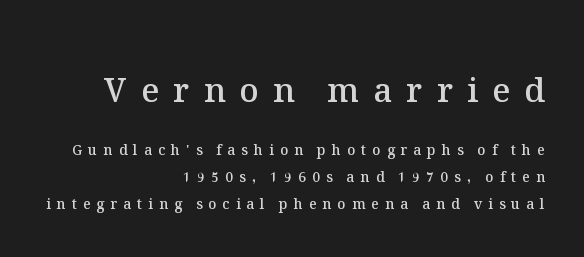
The image shows 33 px semibold type, upright; set right-aligned, loose line spacing (1.91x), unusually wide letter spacing (+0.43 em), not underlined; the first (top) block is 2.36x larger; medium stroke contrast and a medium x-height.
